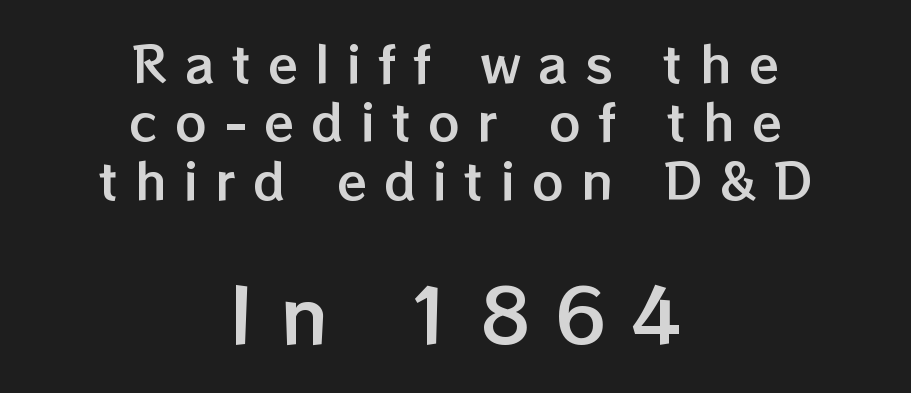
The image shows 73 px text type, upright; set centered, line spacing 1.19x, unusually wide letter spacing (+0.35 em), not underlined; the second (bottom) block is 1.49x larger; low stroke contrast and a medium x-height.
